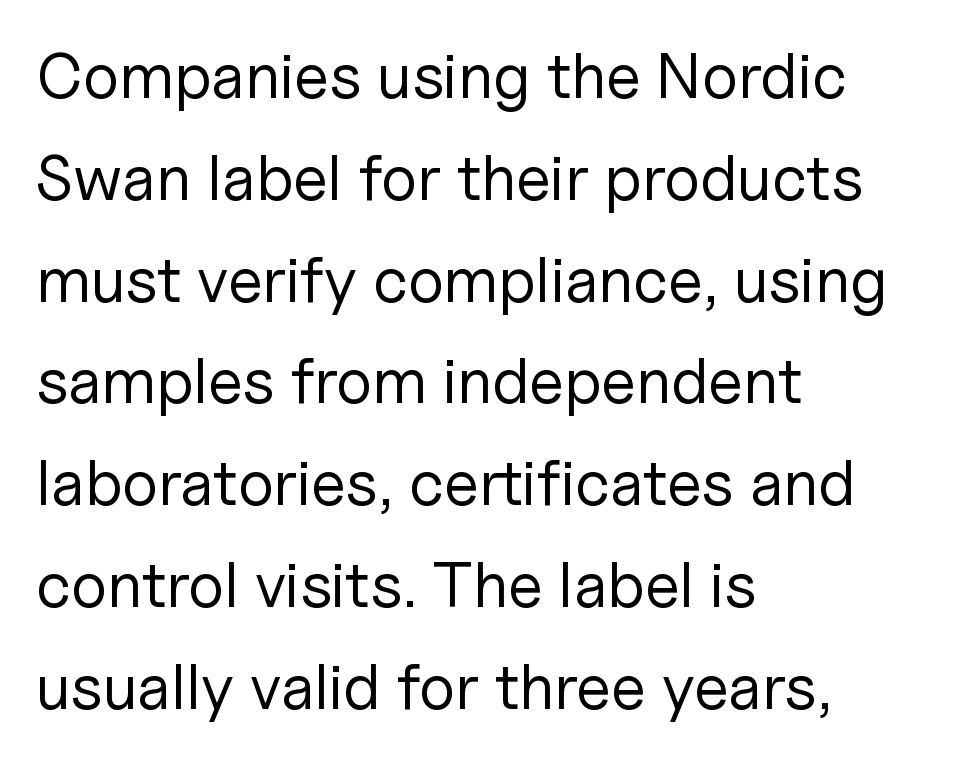
Proportional: the letters do not fall into vertical columns. If you drew a line through each stem, it would be perfectly vertical. Regular leading. The font sits on the lighter half of the weight spectrum, regular included.
